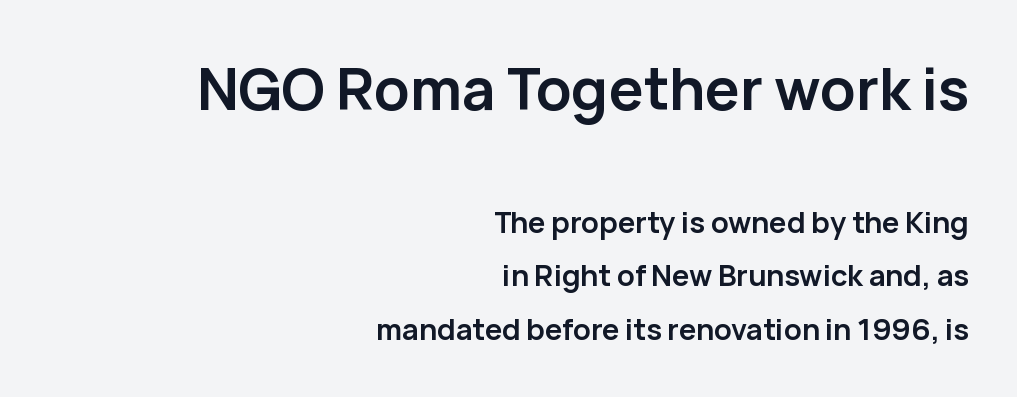
{"serif": "no", "italic": "no", "bold": "yes", "weight": "semibold", "width": "normal", "stroke_contrast": "low", "x_height": "medium", "monospaced": "no", "underline": "no", "align": "right", "line_spacing_ratio": 1.85, "letter_spacing": "normal", "letter_spacing_em": 0.0, "larger_block": "first", "size_ratio": 2.0, "glyph_px": 58}
